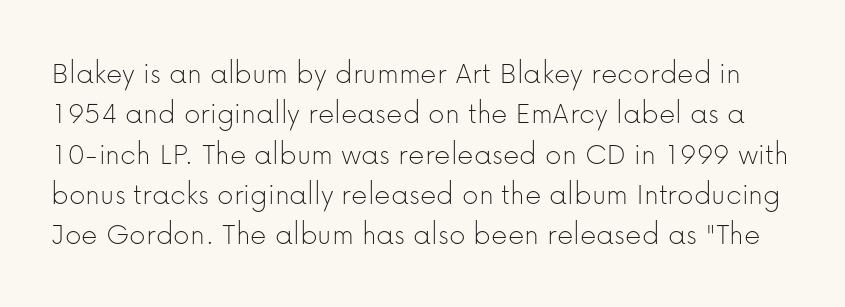
Q: Is the text bold? A: No.
Q: Is the text italic (slanted)? A: No, it is upright.
Q: Is the typeface a serif or a sans-serif typeface? A: Sans-serif.
Q: Is the text underlined? A: No.
Q: Is the spacing between letters normal or unusually wide? A: Normal.
Q: Is the spacing between lines tight, normal or loose? A: Normal.
Q: Width (condensed, normal, or wide)? A: Normal.
Q: Stroke contrast? A: Low.
Q: x-height? A: Medium.
Q: Monospaced? A: No.
